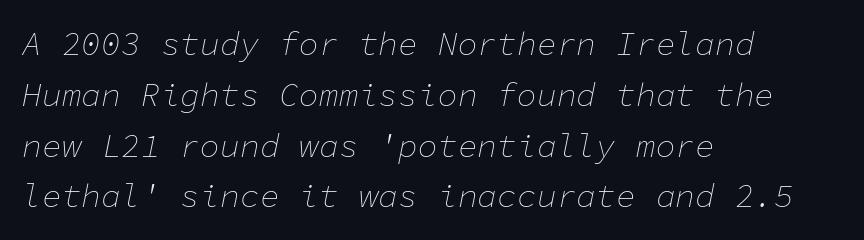
The passage shown has conventional tracking throughout. Every character here occupies the same horizontal width, giving the sample a typewriter-like rhythm. Anything drawn beneath the words? Only blank space. Compared with typical paragraphs, the rows here are spaced about the same.
